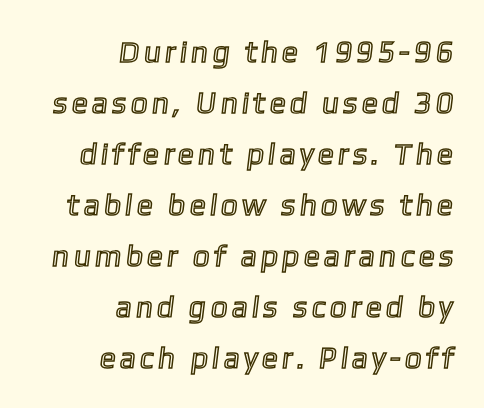
The image shows 30 px condensed type; set right-aligned, normal line spacing (1.7x), unusually wide letter spacing (+0.21 em), not underlined; a medium x-height.
